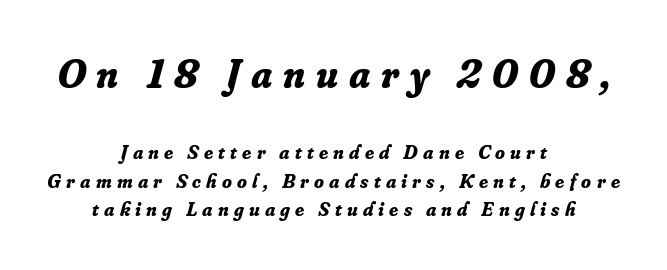
The image shows 41 px bold serif type, italic (leaning right); set centered, normal line spacing (1.44x), unusually wide letter spacing (+0.26 em), not underlined; the first (top) block is 2.05x larger; low stroke contrast and a small x-height.
